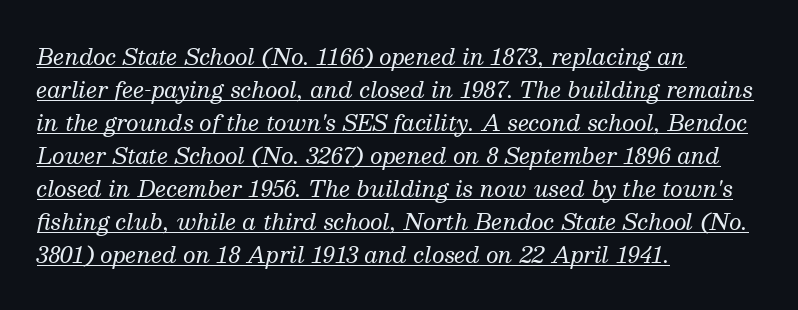
{"italic": "yes", "lean": "right", "slant_degrees": 13, "bold": "no", "underline": "yes", "align": "left", "line_spacing": "normal", "line_spacing_ratio": 1.5, "letter_spacing": "normal", "letter_spacing_em": 0.0, "glyph_px": 22}
